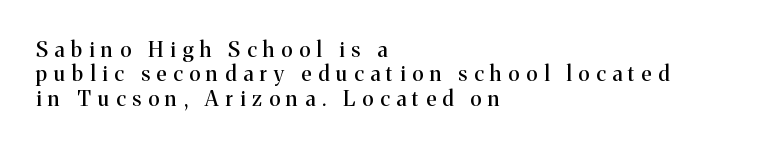
Q: Is the text italic (slanted)? A: No, it is upright.
Q: Is the text underlined? A: No.
Q: How is the paragraph aligned? A: Left-aligned.
Q: Is the spacing between letters normal or unusually wide? A: Unusually wide.
